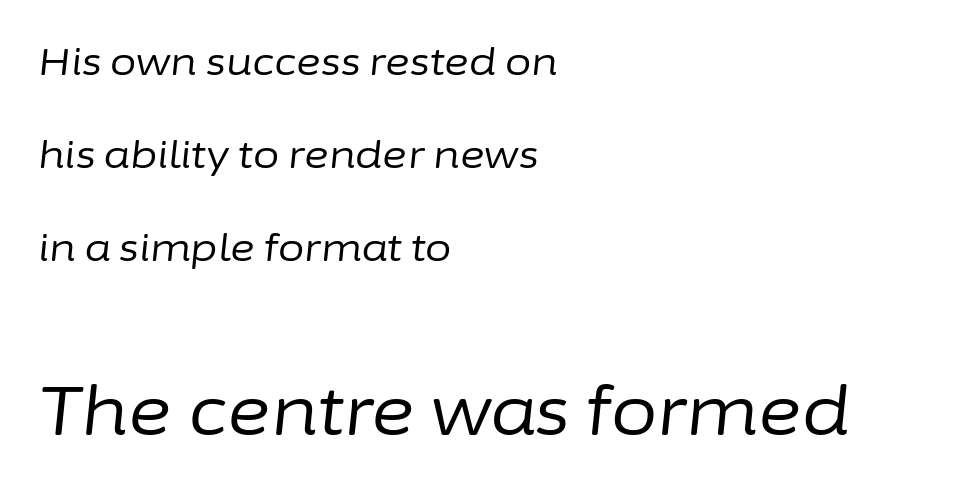
{"italic": "yes", "lean": "right", "slant_degrees": 6, "bold": "no", "weight": "regular", "width": "normal", "stroke_contrast": "low", "x_height": "medium", "monospaced": "no", "underline": "no", "align": "left", "line_spacing": "loose", "line_spacing_ratio": 2.45, "letter_spacing": "normal", "letter_spacing_em": 0.0, "larger_block": "second", "size_ratio": 1.76, "glyph_px": 67}
